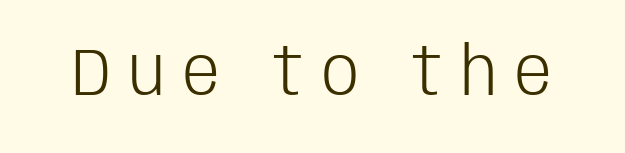
Q: Is the text bold? A: No.
Q: Is the text italic (slanted)? A: No, it is upright.
Q: Is the typeface a serif or a sans-serif typeface? A: Sans-serif.
Q: Is the text underlined? A: No.
Q: Is the spacing between letters normal or unusually wide? A: Unusually wide.
Q: Width (condensed, normal, or wide)? A: Condensed.
Q: Stroke contrast? A: Low.
Q: x-height? A: Large.
Q: Monospaced? A: No.
